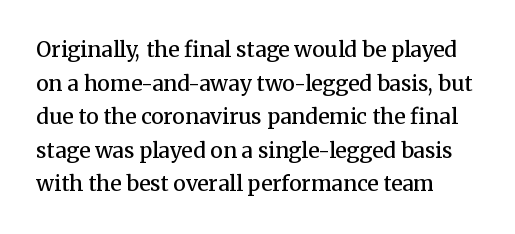
In terms of leading, this rendering sits right in the middle. These words are printed semibold, heavier than regular yet not bold. One-word summary of the alignment: left. Underline: absent.
